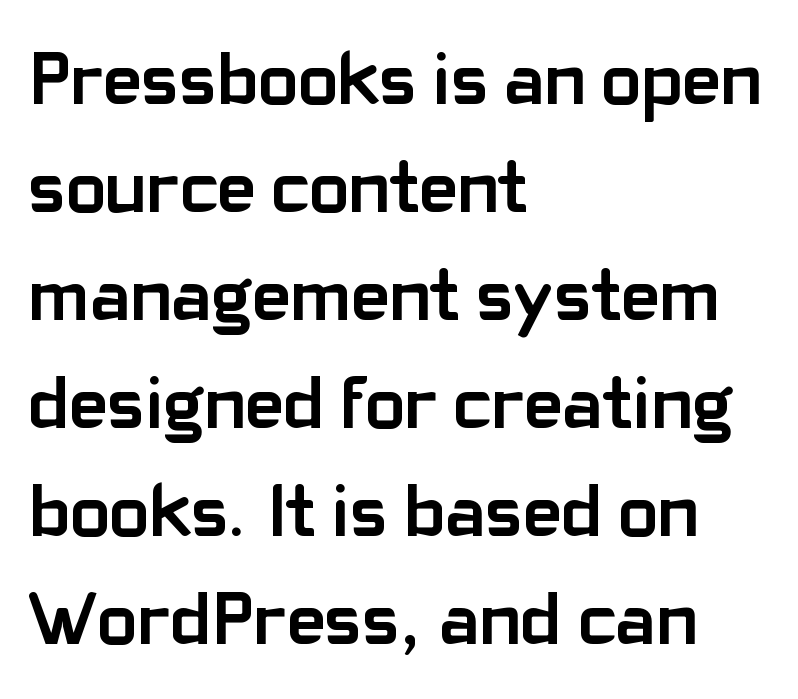
Q: Is the text bold? A: Yes.
Q: Is the text italic (slanted)? A: No, it is upright.
Q: Is the typeface a serif or a sans-serif typeface? A: Sans-serif.
Q: Is the text underlined? A: No.
Q: How is the paragraph aligned? A: Left-aligned.
Q: Is the spacing between letters normal or unusually wide? A: Normal.
Q: Is the spacing between lines tight, normal or loose? A: Normal.
Q: Width (condensed, normal, or wide)? A: Normal.
Q: Stroke contrast? A: Low.
Q: x-height? A: Medium.
Q: Monospaced? A: No.
